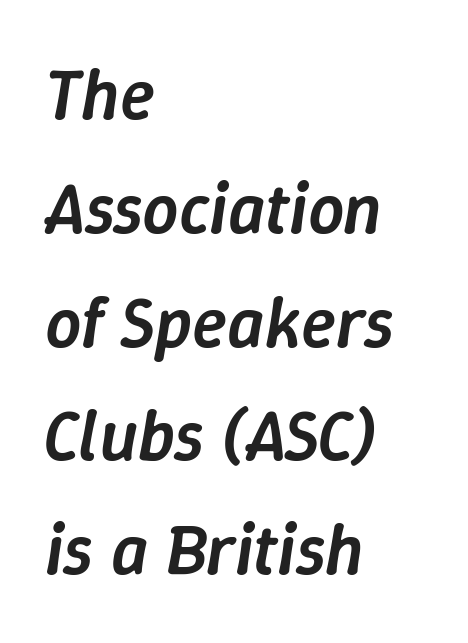
This block has exactly the height ordinary leading produces. The lines in this sample share a left origin and differ only in where they stop. Nobody drew a line under any word here. Varying glyph widths throughout — classic text-font behaviour. The face used here is rendered with its standard letterfit. Characters are canted at an angle relative to the baseline's perpendicular.
